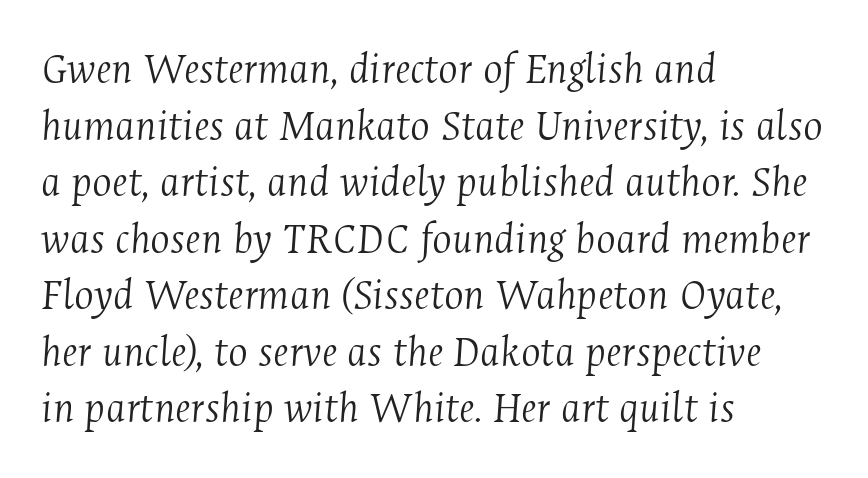
Q: Is the text bold? A: No.
Q: Is the text italic (slanted)? A: Yes, it leans right by about 4 degrees.
Q: Is the typeface a serif or a sans-serif typeface? A: Serif.
Q: Is the text underlined? A: No.
Q: How is the paragraph aligned? A: Left-aligned.
Q: Is the spacing between letters normal or unusually wide? A: Normal.
Q: Width (condensed, normal, or wide)? A: Condensed.
Q: Stroke contrast? A: Medium.
Q: x-height? A: Medium.
Q: Monospaced? A: No.
